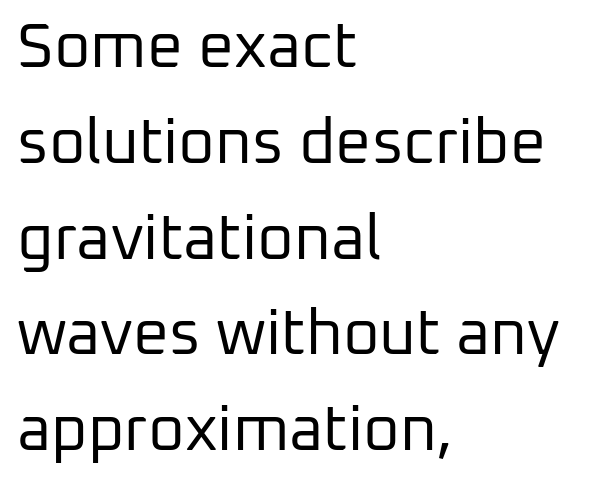
{"serif": "no", "italic": "no", "bold": "no", "weight": "regular", "width": "normal", "stroke_contrast": "low", "x_height": "medium", "monospaced": "no", "underline": "no", "align": "left", "line_spacing": "normal", "line_spacing_ratio": 1.52, "letter_spacing": "normal", "letter_spacing_em": 0.0, "glyph_px": 63}
